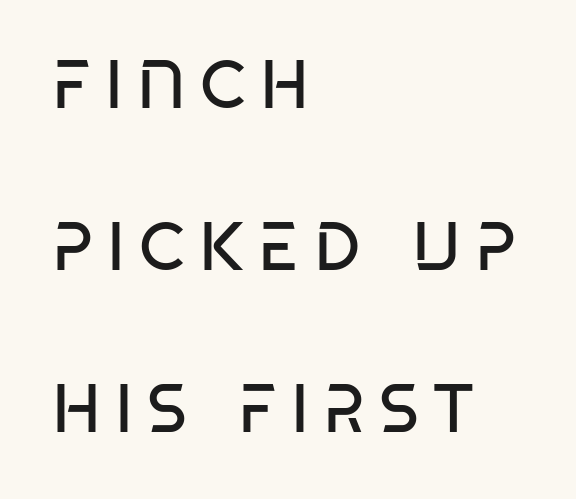
Q: Is the text bold? A: No.
Q: Is the typeface a serif or a sans-serif typeface? A: Sans-serif.
Q: Is the text underlined? A: No.
Q: How is the paragraph aligned? A: Left-aligned.
Q: Is the spacing between letters normal or unusually wide? A: Unusually wide.
Q: Is the spacing between lines tight, normal or loose? A: Loose.
Q: Width (condensed, normal, or wide)? A: Condensed.
Q: Stroke contrast? A: Low.
Q: x-height? A: Large.
Q: Monospaced? A: No.
